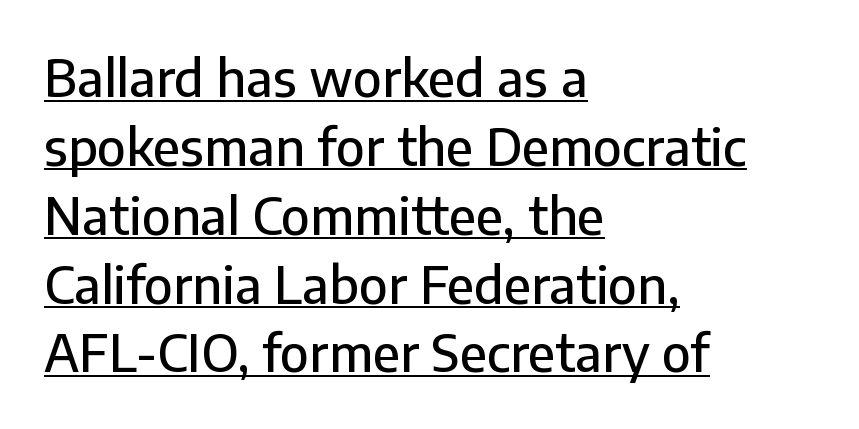
The passage is arranged the way most books set body copy — flush left. The rendering uses natural spacing where letterforms have individual widths. The type family on display is of the sans-serif kind. The leading is moderate, giving the passage an even texture. Ordinary non-slanted type is in use. These lines keep a tight, regular rhythm from letter to letter.
